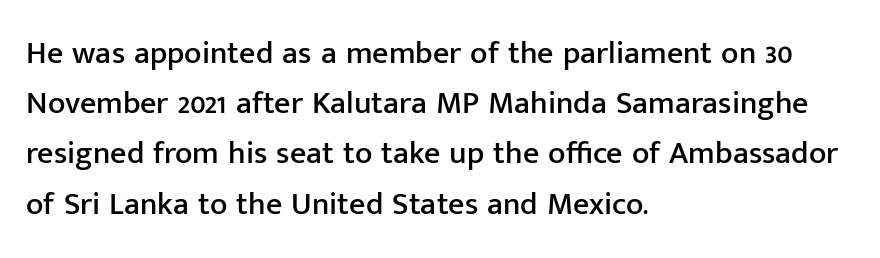
Q: Is the text italic (slanted)? A: No, it is upright.
Q: Is the typeface a serif or a sans-serif typeface? A: Sans-serif.
Q: Is the text underlined? A: No.
Q: How is the paragraph aligned? A: Left-aligned.
Q: Is the spacing between letters normal or unusually wide? A: Normal.
Q: Is the spacing between lines tight, normal or loose? A: Normal.
Q: Width (condensed, normal, or wide)? A: Normal.
Q: Stroke contrast? A: Low.
Q: x-height? A: Medium.
Q: Monospaced? A: No.
